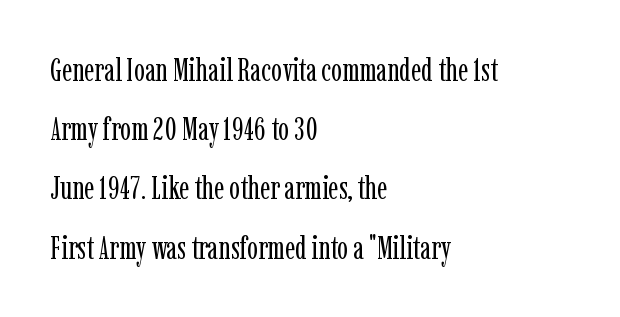
The image shows 32 px regular-weight, condensed serif type, upright; set left-aligned, line spacing 1.85x, normal letter spacing, not underlined; low stroke contrast and a medium x-height.
